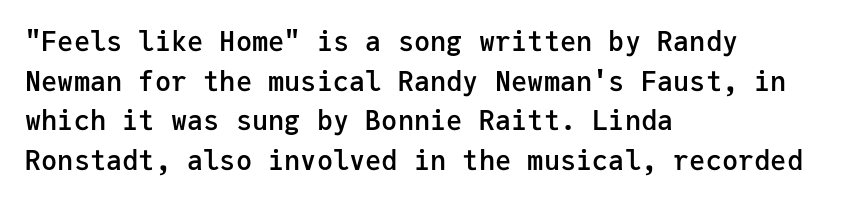
Q: Is the text bold? A: Semi-bold.
Q: Is the text italic (slanted)? A: No, it is upright.
Q: Is the text underlined? A: No.
Q: How is the paragraph aligned? A: Left-aligned.
Q: Is the spacing between letters normal or unusually wide? A: Normal.
Q: Is the spacing between lines tight, normal or loose? A: Normal.
